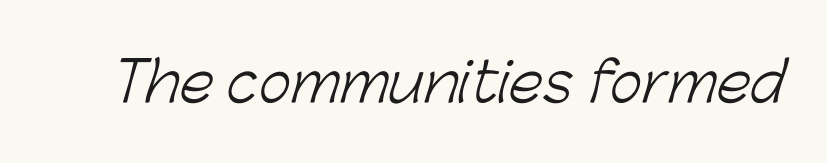
The characters display no serif detailing; their extremities are plain. Beneath every word, the page is bare. You could not count columns in this text — the font is proportionally spaced. Tracking value appears to be zero — textbook default spacing. Weight: in the light-to-regular range.
